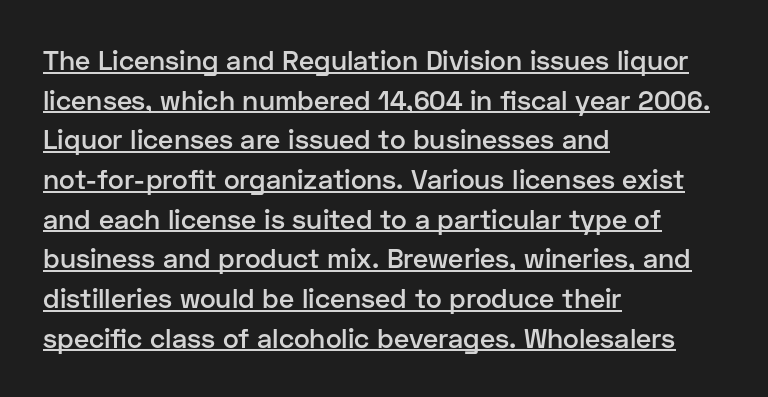
{"italic": "no", "bold": "semi", "underline": "yes", "align": "left", "line_spacing": "normal", "line_spacing_ratio": 1.47, "letter_spacing": "normal", "letter_spacing_em": 0.0, "glyph_px": 27}
